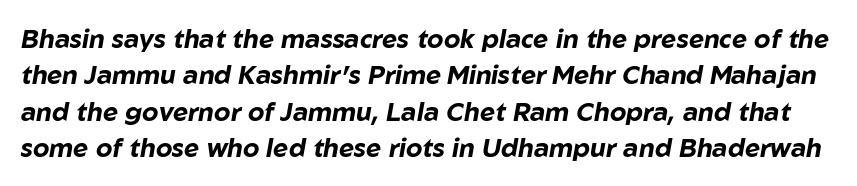
The text carries the slant typical of an italic or oblique font. Weight check: bold — yes, fully. The specimen omits any rule beneath the text block's lines. The gaps between neighbouring characters are ordinary and unremarkable. Students, observe: this is what conventionally led text looks like.
